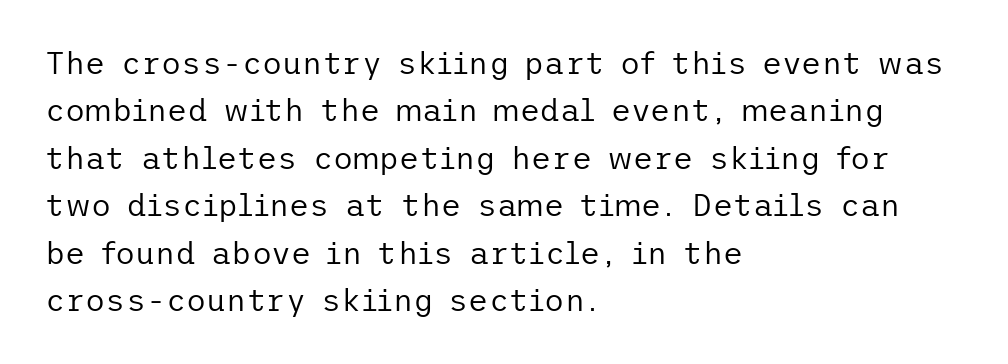
The image shows 31 px regular-weight sans-serif type, upright; set left-aligned, normal line spacing (1.53x), normal letter spacing, not underlined; low stroke contrast and a medium x-height.
